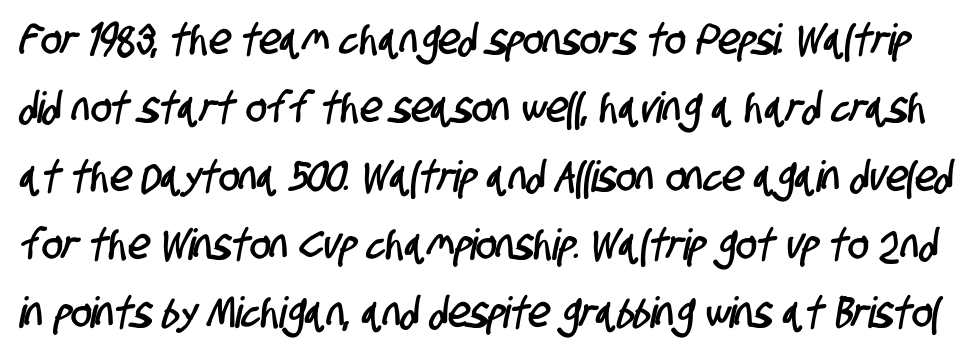
Q: Is the typeface a serif or a sans-serif typeface? A: Sans-serif.
Q: Is the text underlined? A: No.
Q: Is the spacing between letters normal or unusually wide? A: Normal.
Q: Is the spacing between lines tight, normal or loose? A: Normal.
Q: Width (condensed, normal, or wide)? A: Condensed.
Q: Stroke contrast? A: Low.
Q: x-height? A: Large.
Q: Monospaced? A: No.
